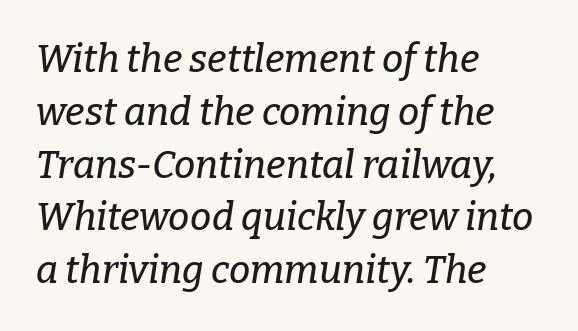
The designer left line spacing at the default. In terms of posture, this sample is oblique. Type without underlining. Line starts are locked; line ends wander. In terms of letterspacing, this is plain default setting. Varying glyph widths throughout — classic text-font behaviour.
